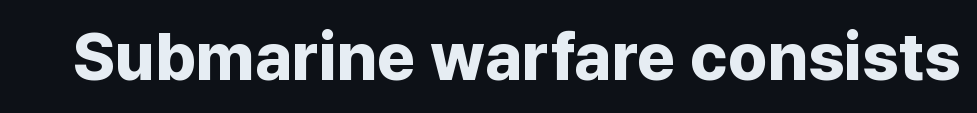
Q: Is the text bold? A: Yes.
Q: Is the text italic (slanted)? A: No, it is upright.
Q: Is the typeface a serif or a sans-serif typeface? A: Sans-serif.
Q: Is the text underlined? A: No.
Q: Is the spacing between letters normal or unusually wide? A: Normal.
Q: Width (condensed, normal, or wide)? A: Normal.
Q: Stroke contrast? A: Low.
Q: x-height? A: Medium.
Q: Monospaced? A: No.
